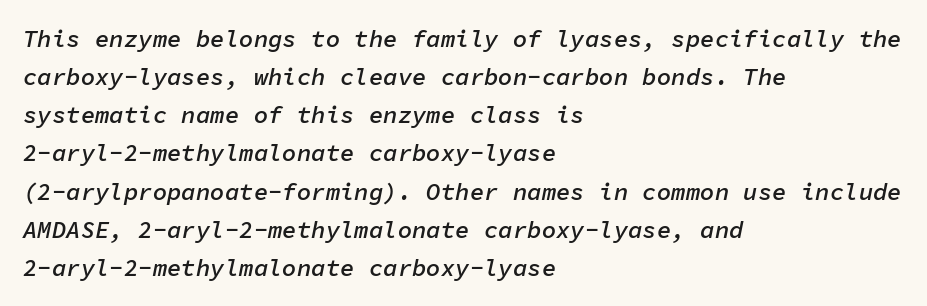
{"italic": "yes", "lean": "right", "slant_degrees": 11, "bold": "semi", "underline": "no", "align": "left", "line_spacing": "normal", "line_spacing_ratio": 1.59, "letter_spacing": "normal", "letter_spacing_em": 0.0, "glyph_px": 24}
